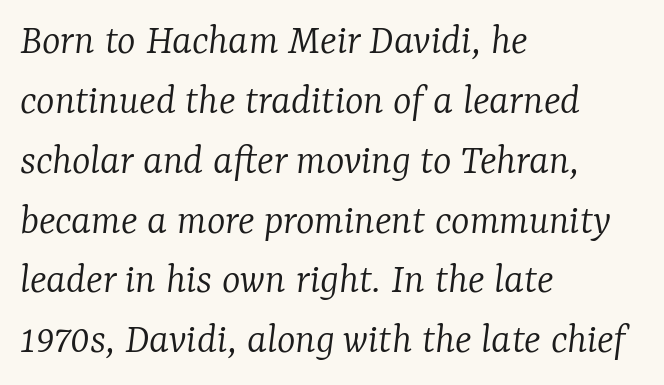
Q: Is the text bold? A: No.
Q: Is the text italic (slanted)? A: Yes, it leans right by about 7 degrees.
Q: Is the typeface a serif or a sans-serif typeface? A: Serif.
Q: Is the text underlined? A: No.
Q: How is the paragraph aligned? A: Left-aligned.
Q: Is the spacing between letters normal or unusually wide? A: Normal.
Q: Is the spacing between lines tight, normal or loose? A: Normal.
Q: Width (condensed, normal, or wide)? A: Normal.
Q: Stroke contrast? A: Low.
Q: x-height? A: Medium.
Q: Monospaced? A: No.
